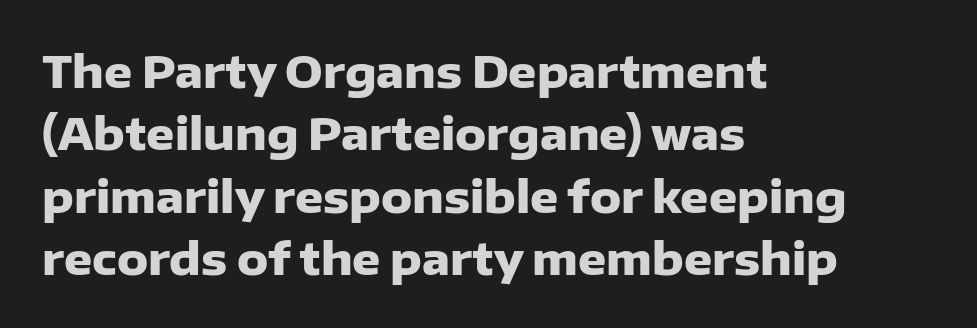
Q: Is the text bold? A: Yes.
Q: Is the text italic (slanted)? A: No, it is upright.
Q: Is the typeface a serif or a sans-serif typeface? A: Sans-serif.
Q: Is the text underlined? A: No.
Q: How is the paragraph aligned? A: Left-aligned.
Q: Is the spacing between letters normal or unusually wide? A: Normal.
Q: Is the spacing between lines tight, normal or loose? A: Normal.
Q: Width (condensed, normal, or wide)? A: Normal.
Q: Stroke contrast? A: Low.
Q: x-height? A: Medium.
Q: Monospaced? A: No.
